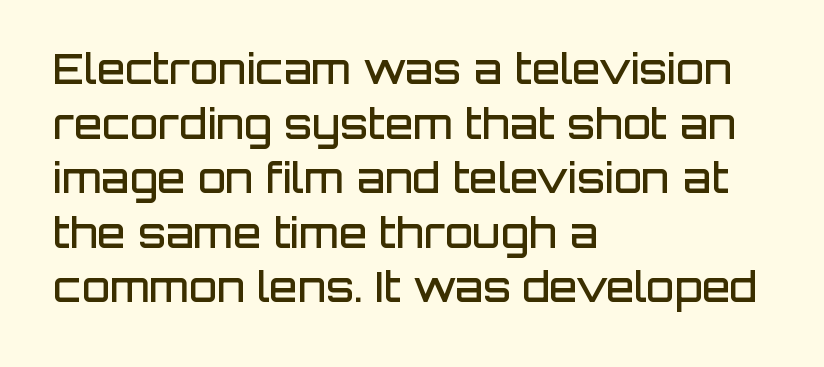
The image shows 41 px semibold sans-serif type, upright; set left-aligned, normal line spacing (1.33x), normal letter spacing, not underlined; low stroke contrast and a large x-height.
